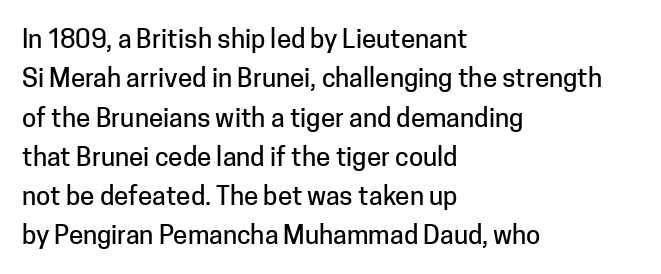
Q: Is the text italic (slanted)? A: No, it is upright.
Q: Is the text underlined? A: No.
Q: How is the paragraph aligned? A: Left-aligned.
Q: Is the spacing between letters normal or unusually wide? A: Normal.
Q: Is the spacing between lines tight, normal or loose? A: Normal.
